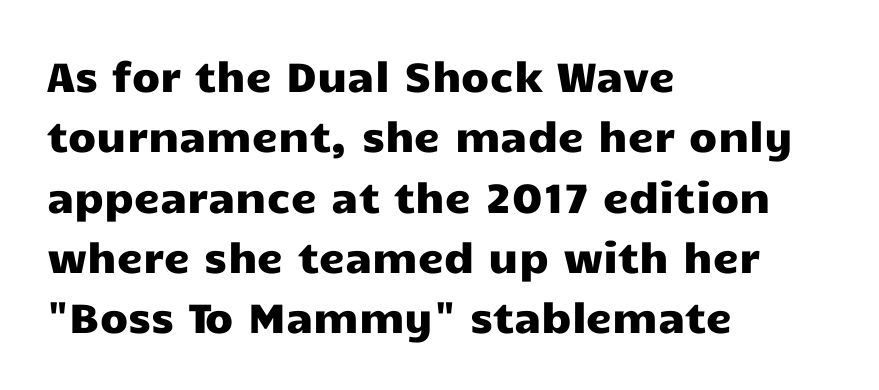
Q: Is the text italic (slanted)? A: No, it is upright.
Q: Is the typeface a serif or a sans-serif typeface? A: Sans-serif.
Q: Is the text underlined? A: No.
Q: How is the paragraph aligned? A: Left-aligned.
Q: Is the spacing between letters normal or unusually wide? A: Normal.
Q: Is the spacing between lines tight, normal or loose? A: Normal.
Q: Width (condensed, normal, or wide)? A: Wide.
Q: Stroke contrast? A: Low.
Q: x-height? A: Medium.
Q: Monospaced? A: No.
